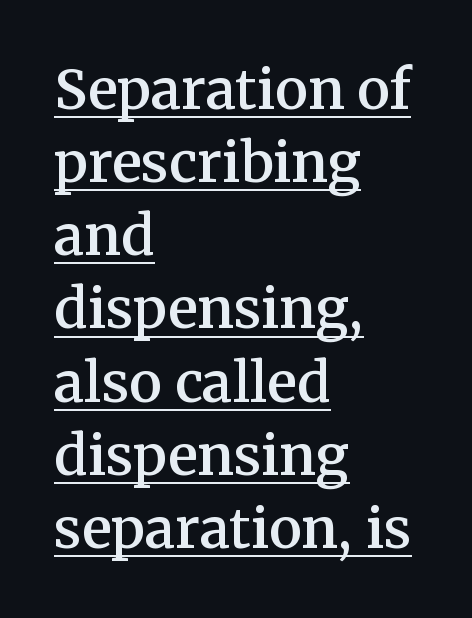
{"serif": "yes", "italic": "no", "bold": "semi", "weight": "semibold", "width": "normal", "stroke_contrast": "medium", "x_height": "medium", "monospaced": "no", "underline": "yes", "align": "left", "line_spacing": "normal", "line_spacing_ratio": 1.33, "letter_spacing": "normal", "letter_spacing_em": 0.0, "glyph_px": 55}
